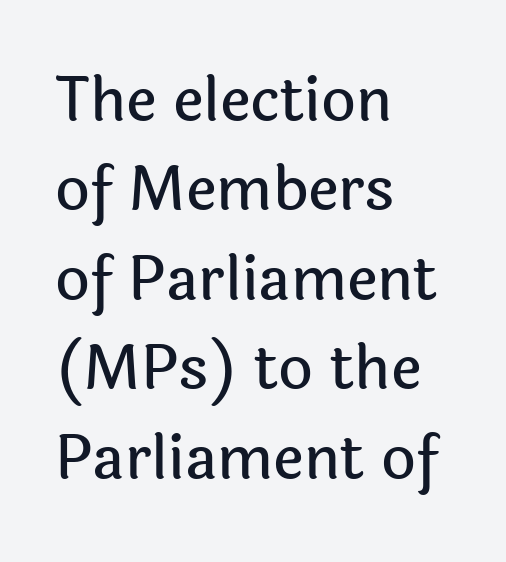
Q: Is the text italic (slanted)? A: No, it is upright.
Q: Is the typeface a serif or a sans-serif typeface? A: Sans-serif.
Q: Is the text underlined? A: No.
Q: How is the paragraph aligned? A: Left-aligned.
Q: Is the spacing between letters normal or unusually wide? A: Normal.
Q: Is the spacing between lines tight, normal or loose? A: Normal.
Q: Width (condensed, normal, or wide)? A: Normal.
Q: x-height? A: Medium.
Q: Monospaced? A: No.
